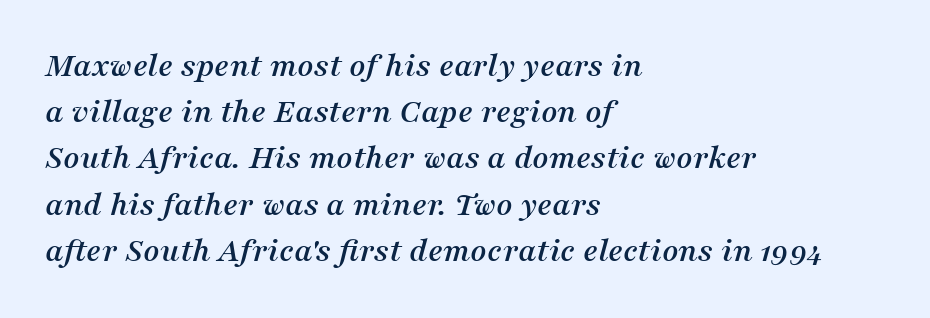
Q: Is the text italic (slanted)? A: Yes, it leans right by about 16 degrees.
Q: Is the typeface a serif or a sans-serif typeface? A: Serif.
Q: Is the text underlined? A: No.
Q: How is the paragraph aligned? A: Left-aligned.
Q: Is the spacing between letters normal or unusually wide? A: Normal.
Q: Is the spacing between lines tight, normal or loose? A: Normal.
Q: Width (condensed, normal, or wide)? A: Normal.
Q: Stroke contrast? A: Medium.
Q: x-height? A: Medium.
Q: Monospaced? A: No.
